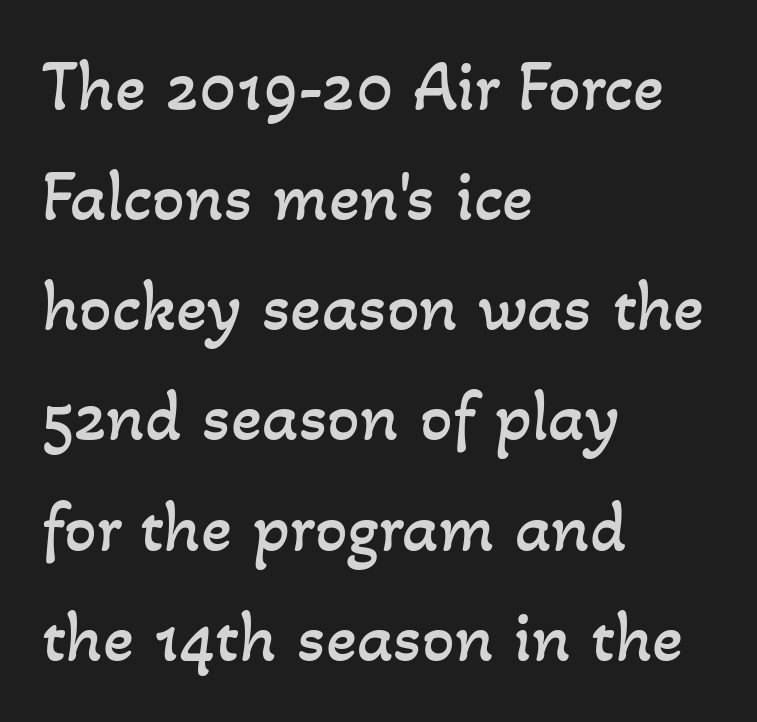
Q: Is the text bold? A: No.
Q: Is the text underlined? A: No.
Q: How is the paragraph aligned? A: Left-aligned.
Q: Is the spacing between letters normal or unusually wide? A: Normal.
Q: Is the spacing between lines tight, normal or loose? A: Normal.
Q: Width (condensed, normal, or wide)? A: Normal.
Q: Stroke contrast? A: Low.
Q: x-height? A: Small.
Q: Monospaced? A: No.
